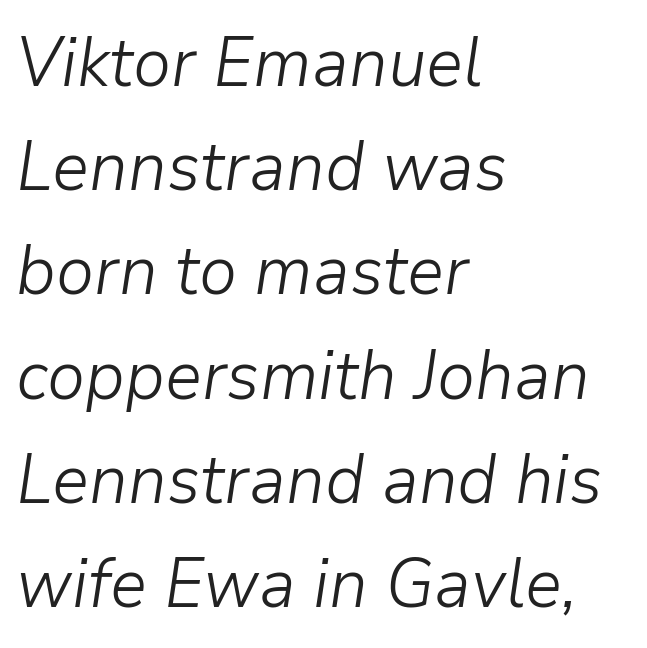
If you drew a line through each stem, it would be angled. Letters rest on an invisible, unmarked baseline. Between one letter and the next there's only the usual sliver of space. Each new line begins a customary step beneath the previous one.
